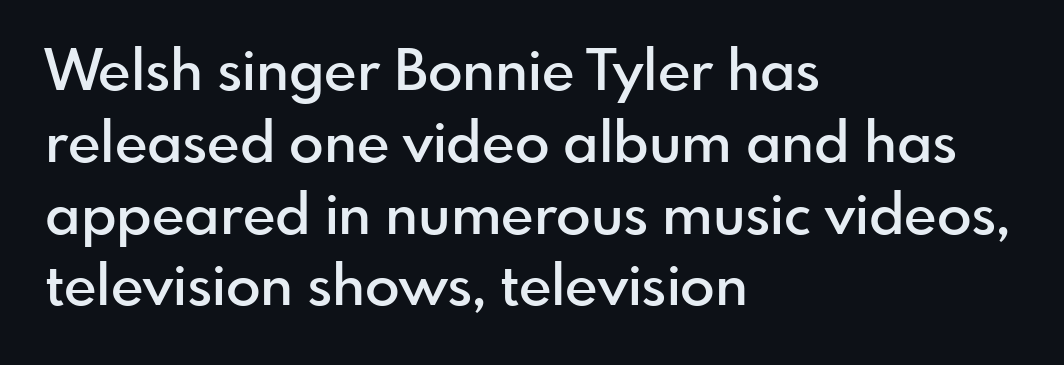
The image shows 57 px semibold sans-serif type, upright; set left-aligned, normal line spacing (1.26x), normal letter spacing, not underlined; low stroke contrast and a small x-height.
